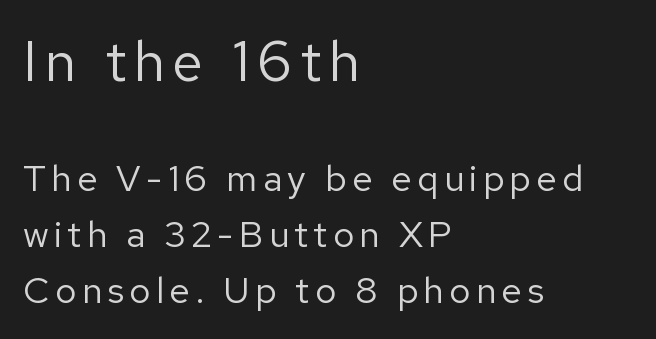
{"serif": "no", "italic": "no", "bold": "no", "weight": "regular", "width": "normal", "stroke_contrast": "low", "x_height": "medium", "monospaced": "no", "underline": "no", "align": "left", "line_spacing": "normal", "line_spacing_ratio": 1.52, "larger_block": "first", "size_ratio": 1.51, "glyph_px": 56}
